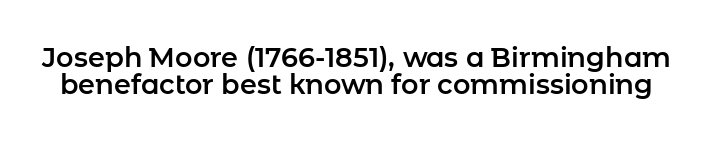
{"italic": "no", "underline": "no", "line_spacing": "tight", "line_spacing_ratio": 0.99, "letter_spacing": "normal", "letter_spacing_em": 0.0, "glyph_px": 27}
